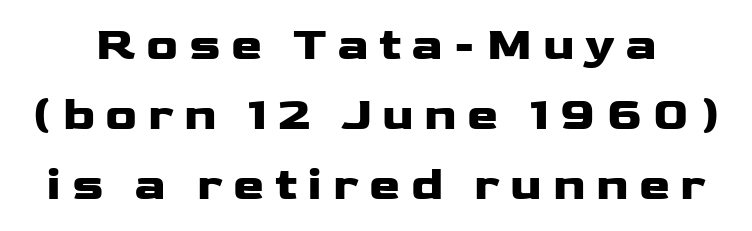
{"serif": "no", "italic": "no", "bold": "yes", "weight": "heavy", "width": "wide", "stroke_contrast": "low", "x_height": "medium", "monospaced": "no", "underline": "no", "line_spacing": "normal", "line_spacing_ratio": 1.49, "letter_spacing": "wide", "letter_spacing_em": 0.22, "glyph_px": 47}
